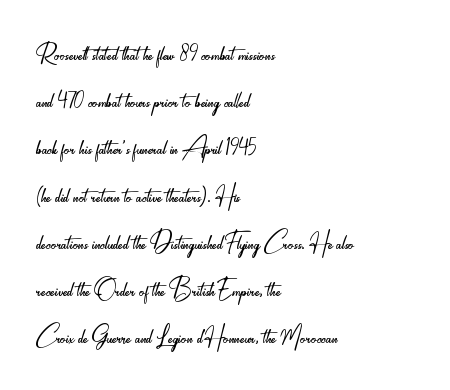
Q: Is the text bold? A: No.
Q: Is the text italic (slanted)? A: Yes.
Q: Is the typeface a serif or a sans-serif typeface? A: Sans-serif.
Q: Is the text underlined? A: No.
Q: How is the paragraph aligned? A: Left-aligned.
Q: Is the spacing between letters normal or unusually wide? A: Normal.
Q: Is the spacing between lines tight, normal or loose? A: Normal.
Q: Width (condensed, normal, or wide)? A: Condensed.
Q: Stroke contrast? A: Low.
Q: x-height? A: Small.
Q: Monospaced? A: No.
